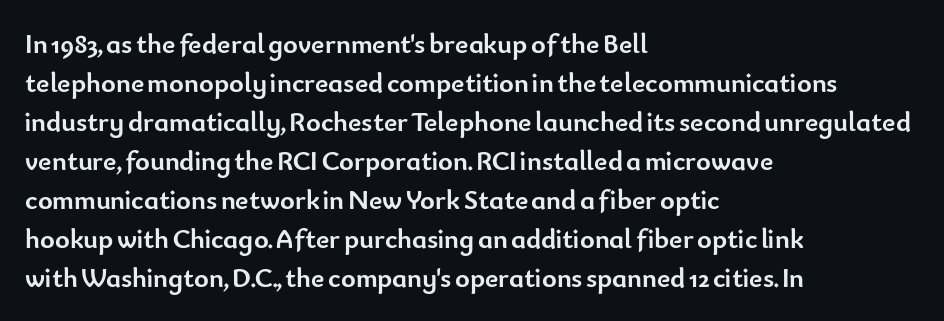
The image shows 28 px semibold sans-serif type, upright; set left-aligned, normal line spacing (1.39x), normal letter spacing, not underlined; low stroke contrast and a small x-height.
